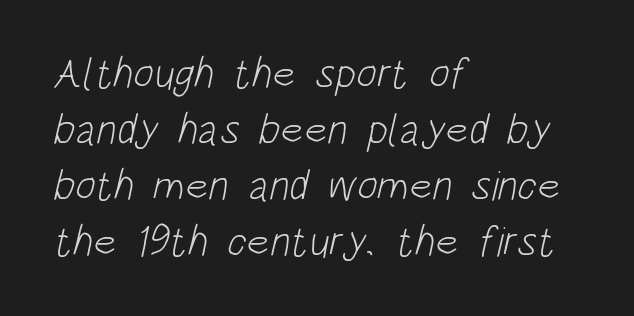
Q: Is the text bold? A: No.
Q: Is the typeface a serif or a sans-serif typeface? A: Sans-serif.
Q: Is the text underlined? A: No.
Q: How is the paragraph aligned? A: Left-aligned.
Q: Is the spacing between letters normal or unusually wide? A: Normal.
Q: Is the spacing between lines tight, normal or loose? A: Normal.
Q: Width (condensed, normal, or wide)? A: Condensed.
Q: Stroke contrast? A: Low.
Q: x-height? A: Large.
Q: Monospaced? A: No.
